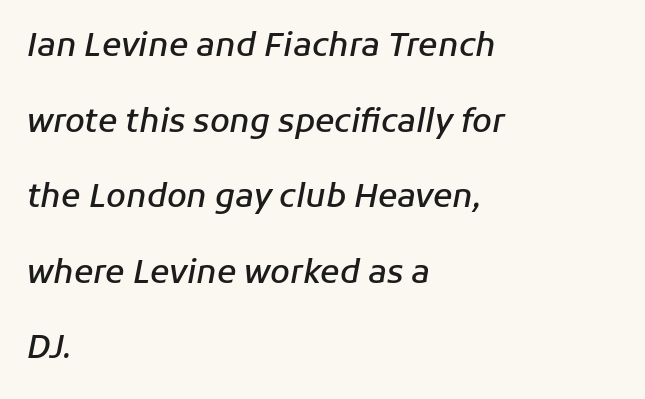
Does the copy run flush right? No — it runs flush left. Yep, that's italic — everything's leaning. The foot of each line stays bare and open. The type is set solid horizontally, with unmodified tracking.
